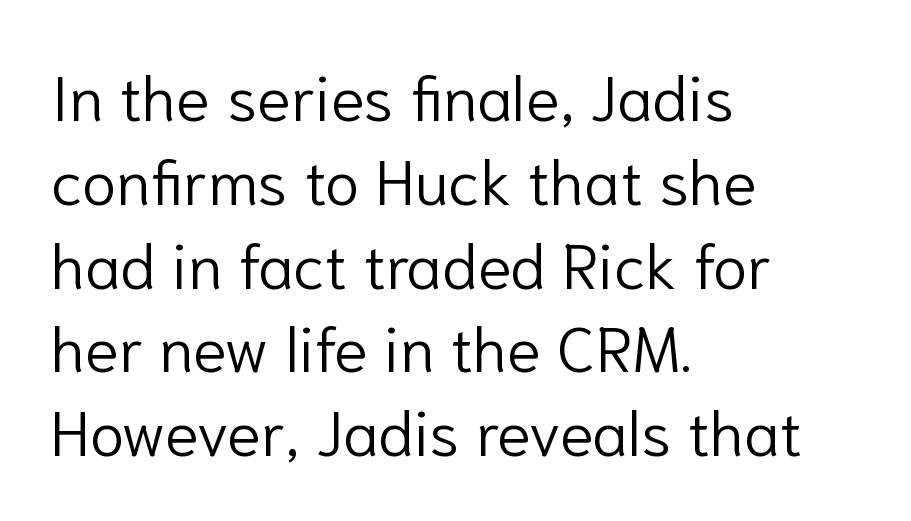
Q: Is the text bold? A: No.
Q: Is the text italic (slanted)? A: No, it is upright.
Q: Is the typeface a serif or a sans-serif typeface? A: Sans-serif.
Q: Is the text underlined? A: No.
Q: How is the paragraph aligned? A: Left-aligned.
Q: Is the spacing between letters normal or unusually wide? A: Normal.
Q: Is the spacing between lines tight, normal or loose? A: Normal.
Q: Width (condensed, normal, or wide)? A: Normal.
Q: Stroke contrast? A: Low.
Q: x-height? A: Medium.
Q: Monospaced? A: No.
